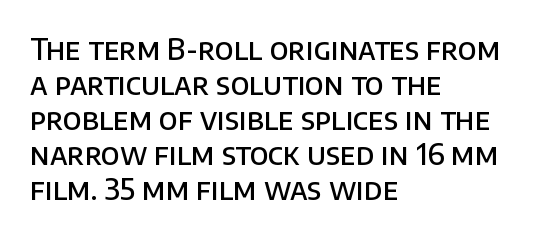
The image shows 29 px semibold sans-serif type, upright; set left-aligned, line spacing 1.21x, normal letter spacing, not underlined; low stroke contrast and a large x-height.
